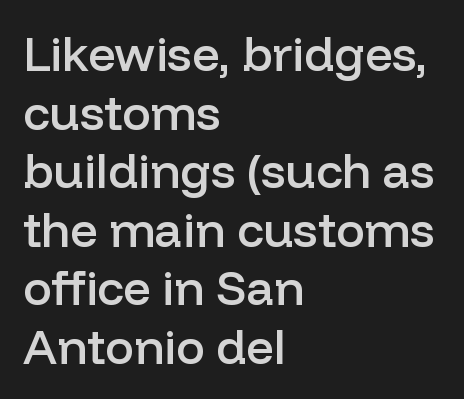
The image shows 48 px semibold sans-serif type, upright; set left-aligned, line spacing 1.22x, normal letter spacing, not underlined; low stroke contrast and a medium x-height.
